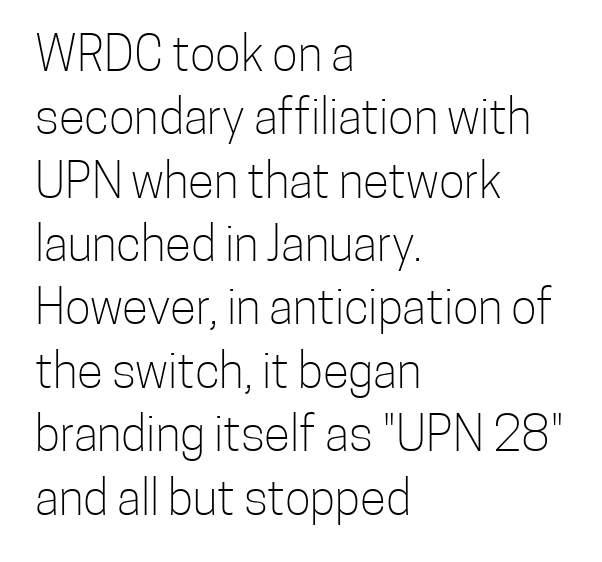
{"serif": "no", "italic": "no", "bold": "no", "weight": "light", "width": "condensed", "stroke_contrast": "low", "x_height": "medium", "monospaced": "no", "underline": "no", "align": "left", "line_spacing": "normal", "line_spacing_ratio": 1.32, "letter_spacing": "normal", "letter_spacing_em": 0.0, "glyph_px": 48}
